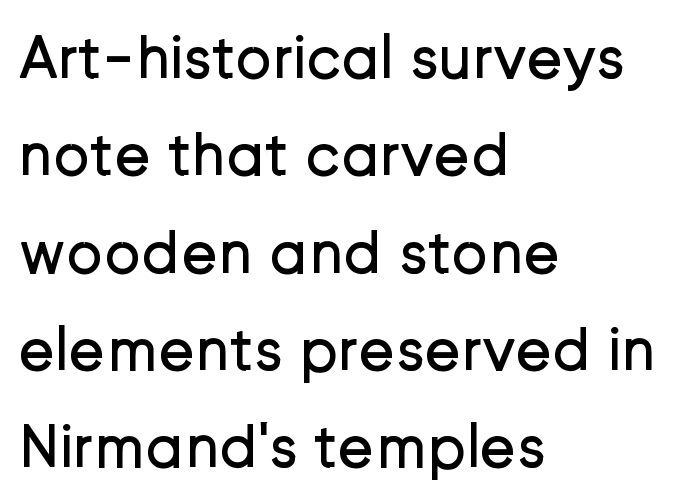
The image shows 62 px regular-weight sans-serif type, upright; set left-aligned, normal line spacing (1.57x), normal letter spacing, not underlined; low stroke contrast and a medium x-height.
